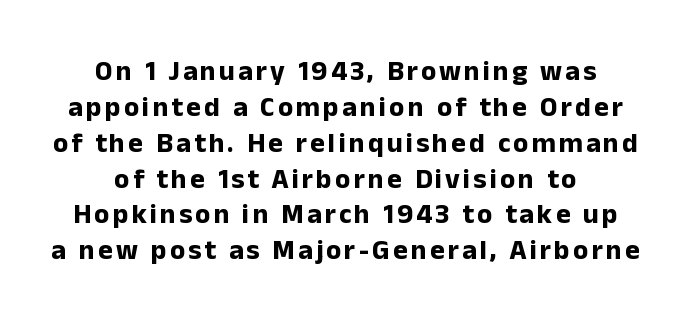
The image shows 28 px bold sans-serif type, upright; set normal line spacing (1.28x), not underlined; low stroke contrast and a medium x-height.
